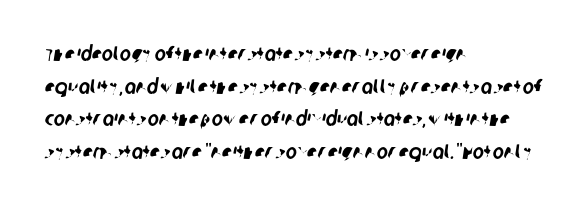
Q: Is the text underlined? A: No.
Q: How is the paragraph aligned? A: Left-aligned.
Q: Is the spacing between letters normal or unusually wide? A: Normal.
Q: Is the spacing between lines tight, normal or loose? A: Normal.
